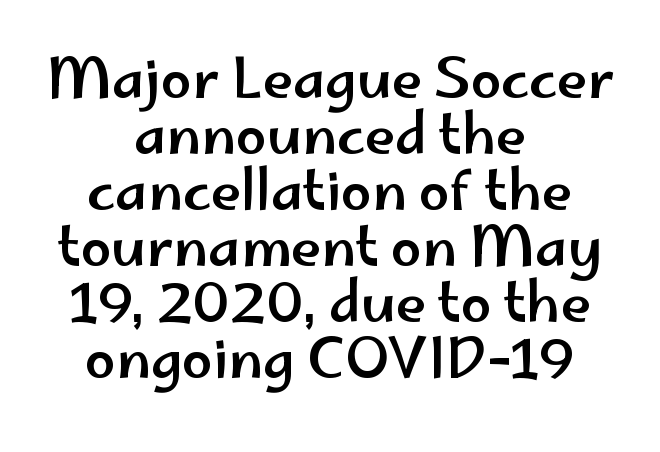
The image shows 55 px wide sans-serif type, upright; set centered, tight line spacing (1.02x), normal letter spacing, not underlined; low stroke contrast and a small x-height.
